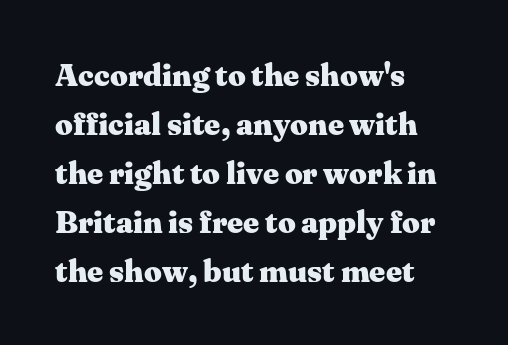
The passage shown is typed in a proportional face where columns would drift. The face used here is seriffed, in the tradition of book romans. Notice how the stems are strictly vertical — no italics here. Reading down the block, your eye returns to a fixed left position each line. Here the glyphs are tracked normally, forming tight word shapes. Summary of weight: heavy, a full bold.
